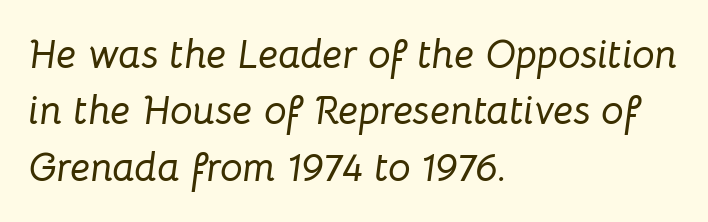
The image shows 40 px text type, italic (leaning right); set left-aligned, normal line spacing (1.41x), normal letter spacing, not underlined; low stroke contrast and a medium x-height.
